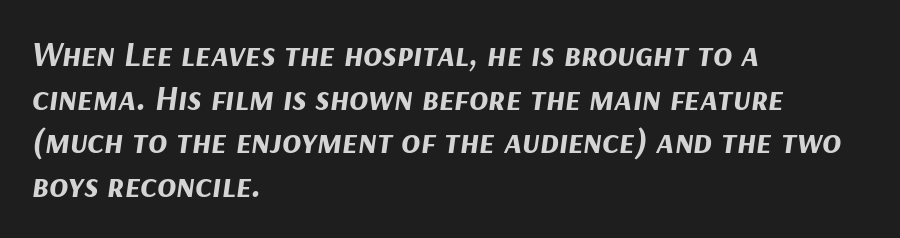
Q: Is the text bold? A: Yes.
Q: Is the text italic (slanted)? A: Yes, it leans right by about 9 degrees.
Q: Is the text underlined? A: No.
Q: How is the paragraph aligned? A: Left-aligned.
Q: Is the spacing between letters normal or unusually wide? A: Normal.
Q: Is the spacing between lines tight, normal or loose? A: Normal.
Q: Width (condensed, normal, or wide)? A: Normal.
Q: Stroke contrast? A: Medium.
Q: x-height? A: Medium.
Q: Monospaced? A: No.
